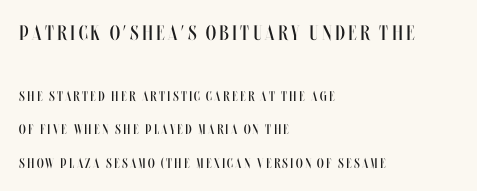
The image shows 21 px text type, upright; set left-aligned, loose line spacing (2.42x), not underlined; the first (top) block is 1.5x larger.
